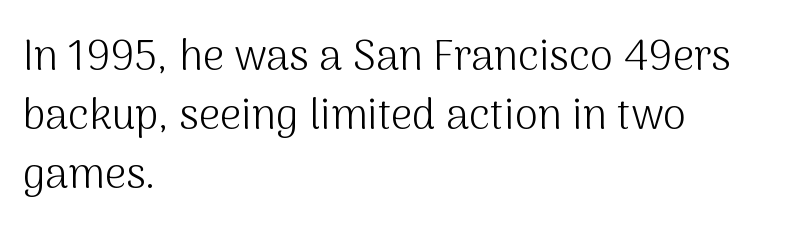
Regarding serifs, this sample does without them. Alignment: flush left. Each stroke keeps to a modest, everyday thickness or less. Glance below the letters and you will spot only blank space. The face used here is proportionally spaced, like ordinary book or web type.
